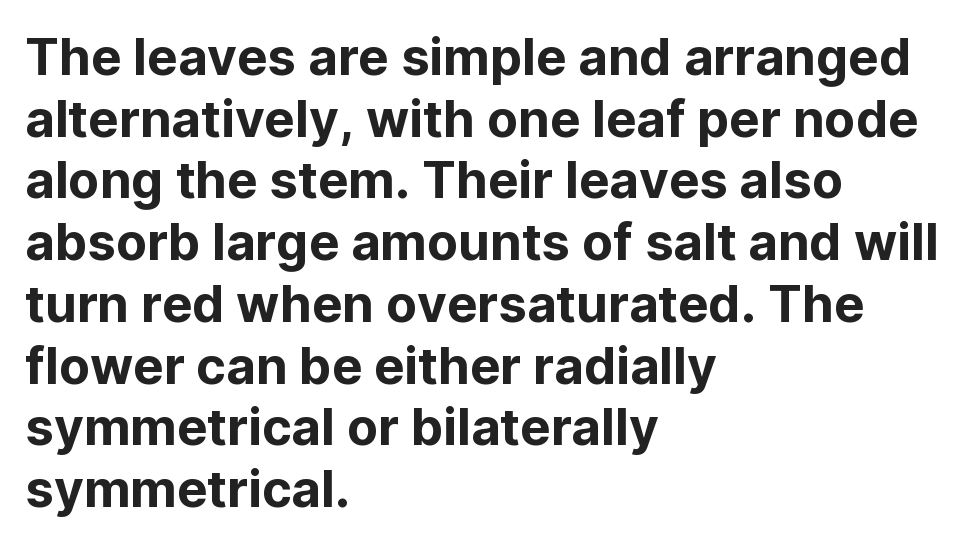
This sample has the flowing, uneven cadence of proportional lettering. The letters carry no serifs — their stems end cleanly without finishing strokes. The typesetter chose a ragged-right arrangement here. Do the letters lean? They stand straight. Spacing between characters is what you'd get straight out of the box.
